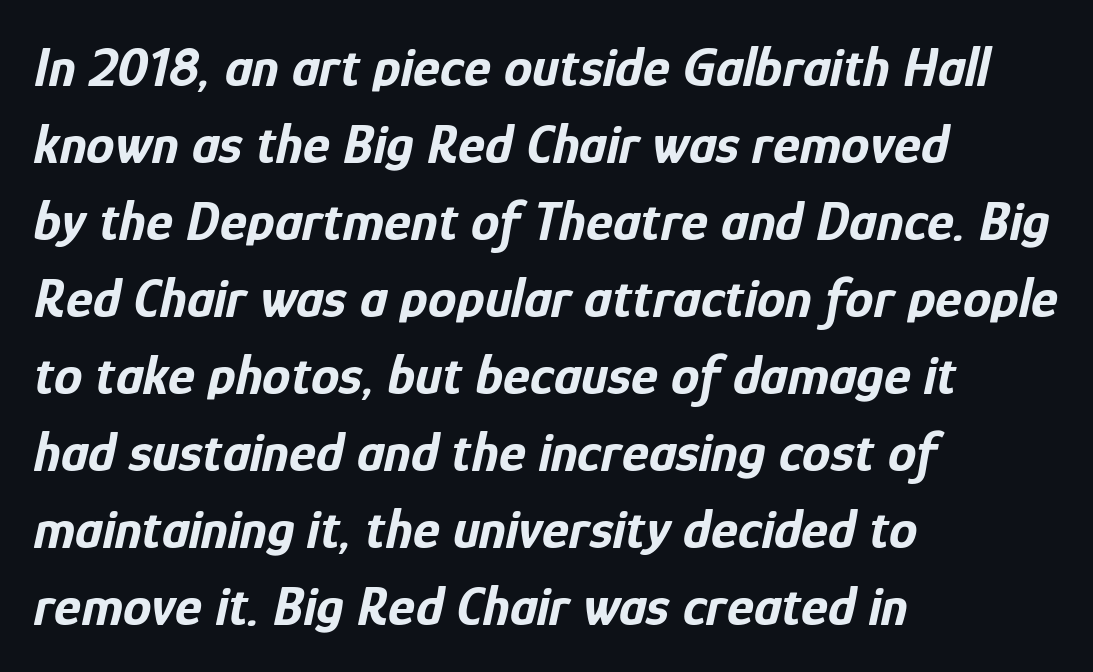
{"italic": "yes", "lean": "right", "slant_degrees": 12, "bold": "yes", "weight": "bold", "width": "condensed", "stroke_contrast": "low", "x_height": "medium", "monospaced": "no", "underline": "no", "align": "left", "line_spacing": "normal", "line_spacing_ratio": 1.35, "letter_spacing": "normal", "letter_spacing_em": 0.0, "glyph_px": 57}
